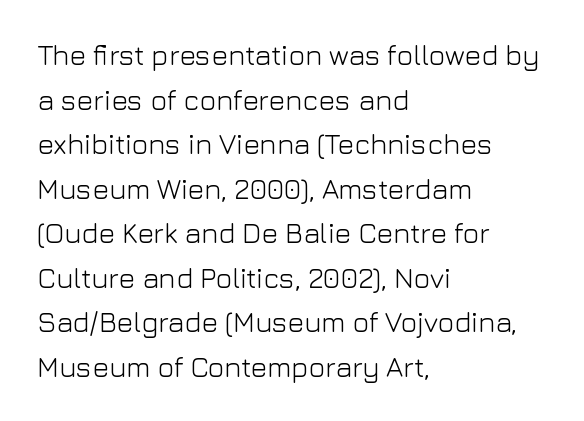
One glance says typical: line gaps are just what's usual. Layout note: lines flush left. I'd call this a sans setting — the letters go barefoot. Check the space under the baseline: it is left empty.
